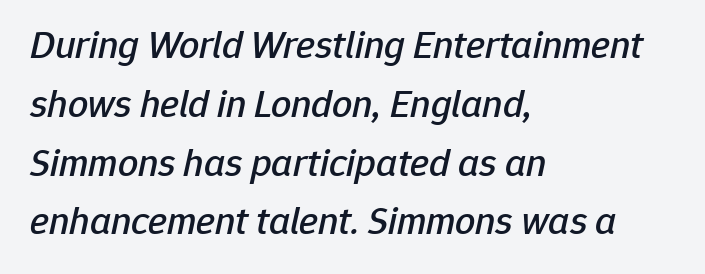
{"italic": "yes", "lean": "right", "slant_degrees": 12, "width": "normal", "stroke_contrast": "low", "x_height": "medium", "monospaced": "no", "underline": "no", "align": "left", "line_spacing": "normal", "line_spacing_ratio": 1.47, "letter_spacing": "normal", "letter_spacing_em": 0.0, "glyph_px": 40}
